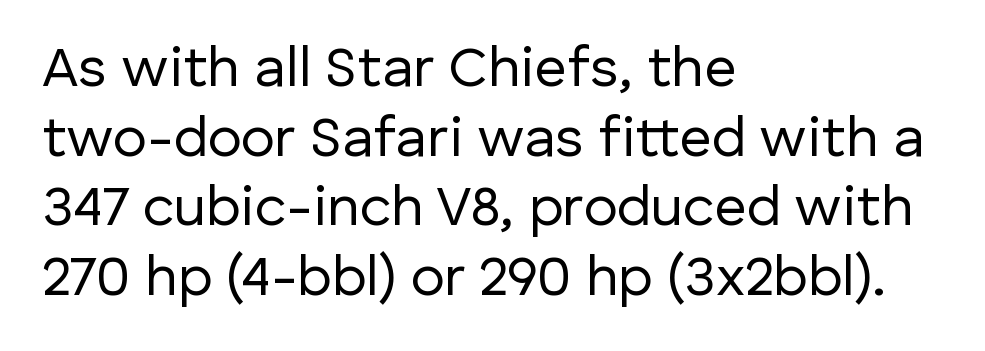
{"serif": "no", "italic": "no", "bold": "no", "weight": "regular", "width": "normal", "stroke_contrast": "low", "x_height": "medium", "monospaced": "no", "underline": "no", "align": "left", "line_spacing_ratio": 1.22, "letter_spacing": "normal", "letter_spacing_em": 0.0, "glyph_px": 57}
